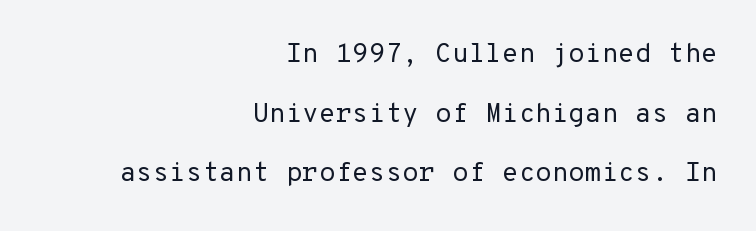
The image shows 27 px text type, upright; set right-aligned, loose line spacing (2.21x), normal letter spacing, not underlined.
